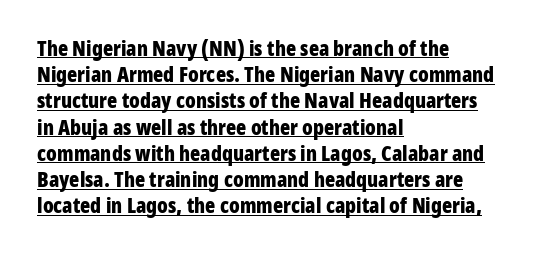
{"italic": "no", "bold": "yes", "underline": "yes", "align": "left", "line_spacing": "normal", "line_spacing_ratio": 1.25, "letter_spacing": "normal", "letter_spacing_em": 0.0, "glyph_px": 21}
